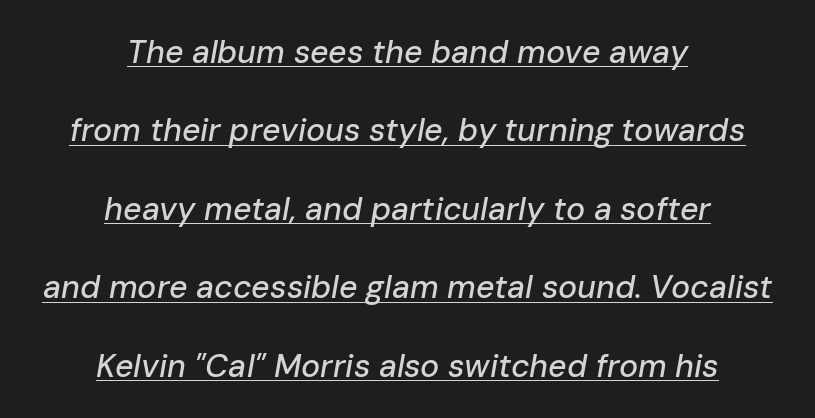
{"italic": "yes", "lean": "right", "slant_degrees": 10, "width": "normal", "stroke_contrast": "low", "x_height": "medium", "monospaced": "no", "underline": "yes", "align": "center", "line_spacing": "loose", "line_spacing_ratio": 2.45, "letter_spacing": "normal", "letter_spacing_em": 0.0, "glyph_px": 32}
